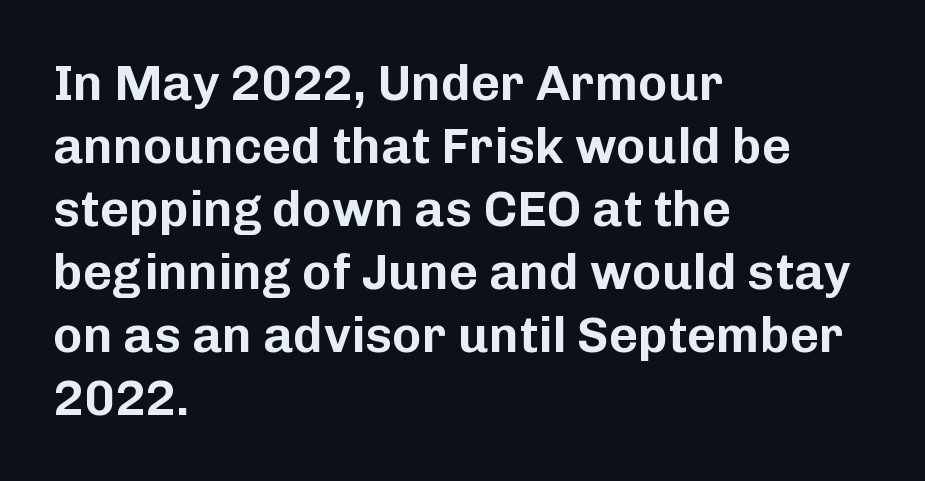
{"serif": "no", "italic": "no", "width": "normal", "stroke_contrast": "low", "x_height": "medium", "monospaced": "no", "underline": "no", "align": "left", "line_spacing": "normal", "line_spacing_ratio": 1.26, "letter_spacing": "normal", "letter_spacing_em": 0.0, "glyph_px": 50}
